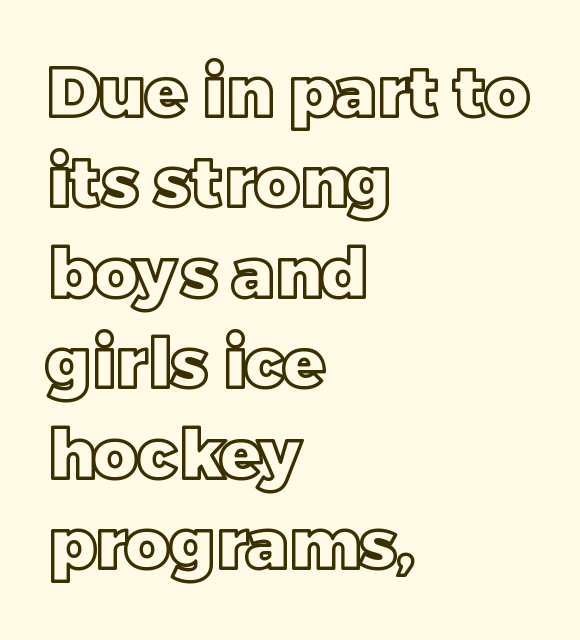
{"italic": "no", "width": "normal", "x_height": "large", "monospaced": "no", "underline": "no", "align": "left", "line_spacing": "normal", "line_spacing_ratio": 1.31, "letter_spacing": "normal", "letter_spacing_em": 0.0, "glyph_px": 69}
